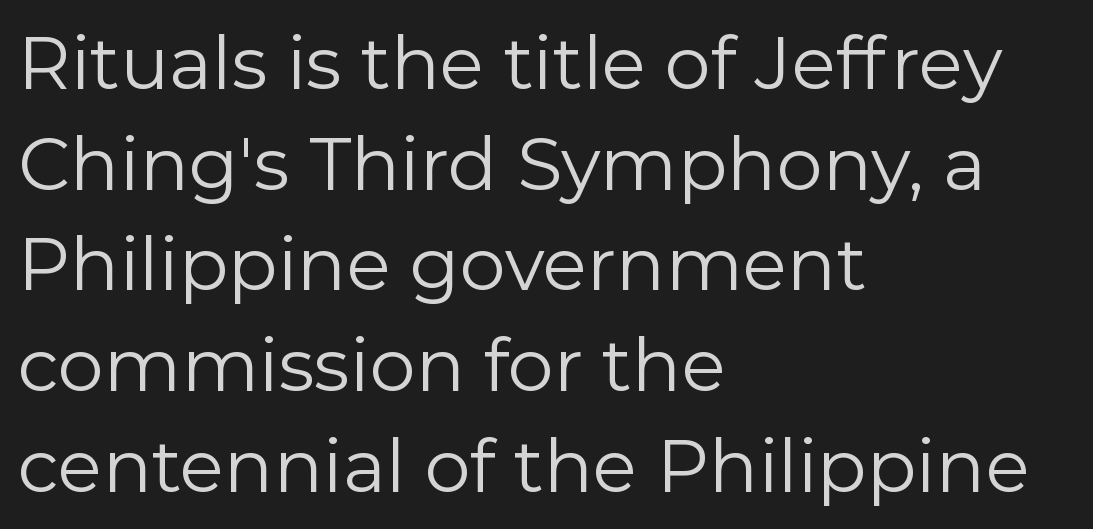
Q: Is the text bold? A: No.
Q: Is the text italic (slanted)? A: No, it is upright.
Q: Is the typeface a serif or a sans-serif typeface? A: Sans-serif.
Q: Is the text underlined? A: No.
Q: How is the paragraph aligned? A: Left-aligned.
Q: Is the spacing between letters normal or unusually wide? A: Normal.
Q: Is the spacing between lines tight, normal or loose? A: Normal.
Q: Width (condensed, normal, or wide)? A: Normal.
Q: x-height? A: Medium.
Q: Monospaced? A: No.
